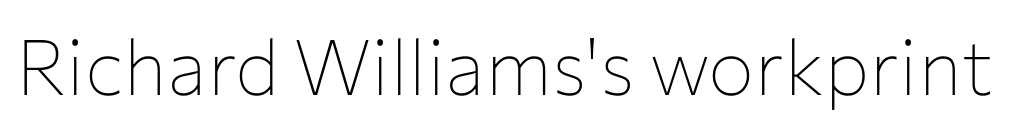
Check where the strokes stop: nothing finishes them off — pure sans. Spacing verdict: proportional, widths tailored to each character. Think standard paragraph weight, or any step lighter than that. Check the space under the baseline: it is left empty. Tracking value appears to be zero — textbook default spacing.
